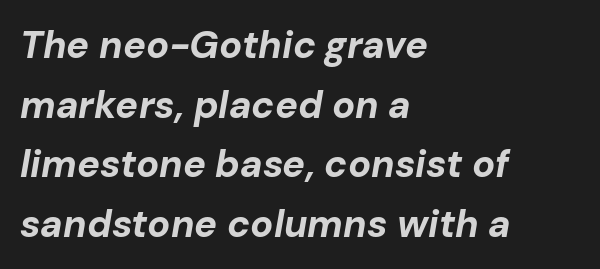
Check under the words: just untouched page. Typesetter's note: full bold, strokes at maximum text heaviness. The letters are slanted; this is an italic face. The face used here is rendered with its standard letterfit. Interline gaps are of average width in this sample.
